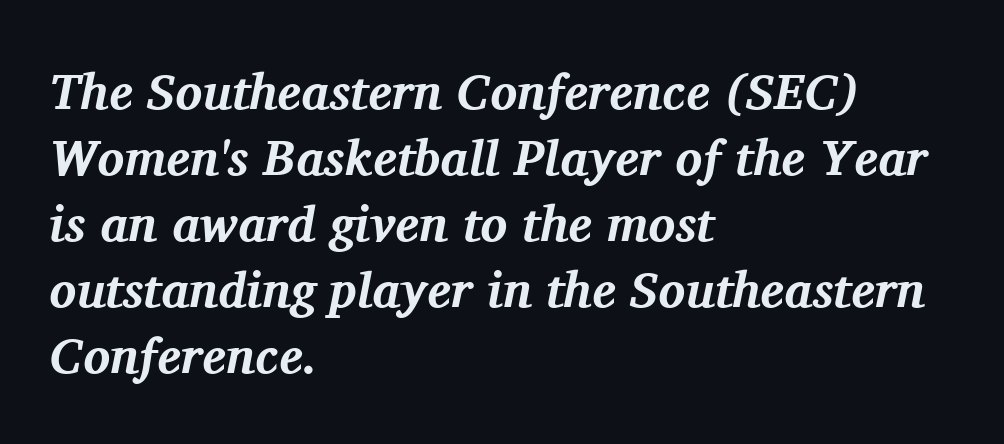
{"serif": "yes", "italic": "yes", "lean": "right", "slant_degrees": 11, "bold": "yes", "weight": "bold", "width": "normal", "stroke_contrast": "medium", "x_height": "medium", "monospaced": "no", "underline": "no", "align": "left", "line_spacing": "normal", "line_spacing_ratio": 1.32, "letter_spacing": "normal", "letter_spacing_em": 0.0, "glyph_px": 50}
